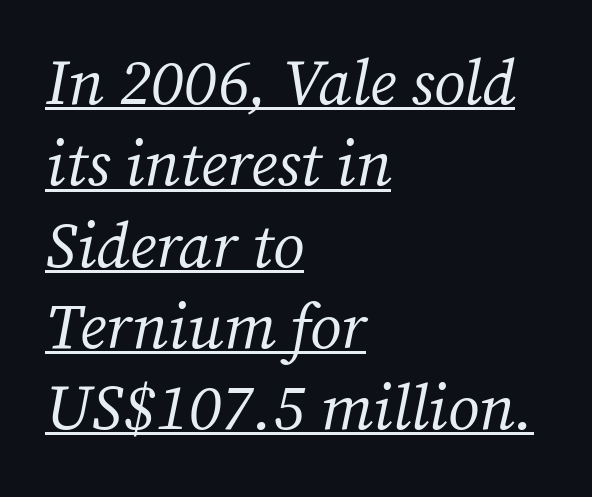
{"serif": "yes", "italic": "yes", "lean": "right", "slant_degrees": 12, "bold": "no", "weight": "regular", "width": "normal", "stroke_contrast": "medium", "x_height": "medium", "monospaced": "no", "underline": "yes", "align": "left", "line_spacing": "normal", "line_spacing_ratio": 1.27, "letter_spacing": "normal", "letter_spacing_em": 0.0, "glyph_px": 64}
